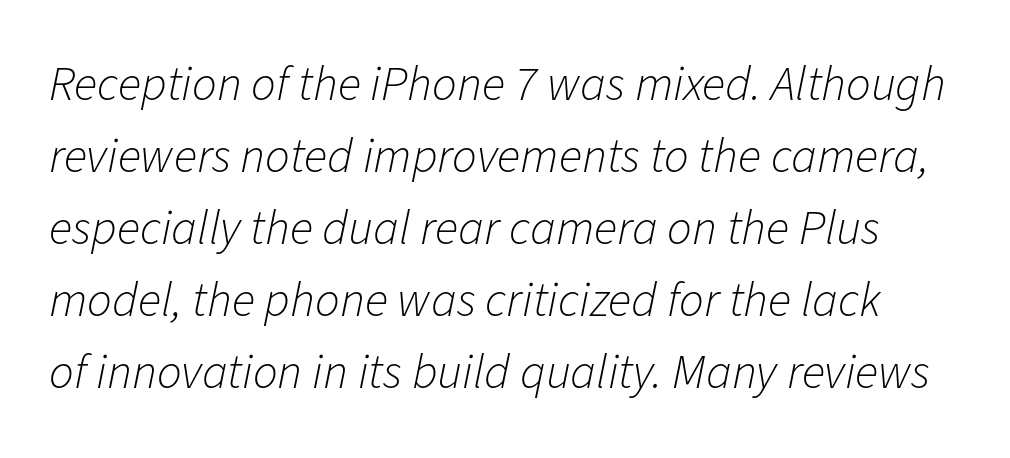
The image shows 49 px light type, italic (leaning right); set normal line spacing (1.47x), normal letter spacing, not underlined; low stroke contrast and a medium x-height.
